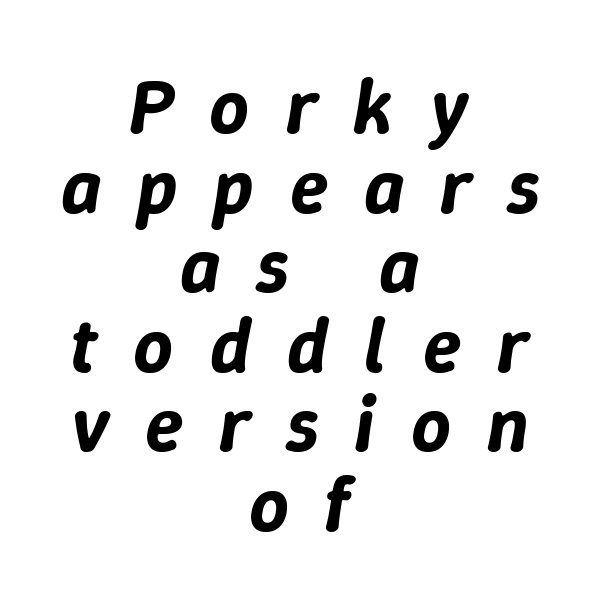
{"italic": "yes", "lean": "right", "slant_degrees": 9, "width": "normal", "stroke_contrast": "low", "x_height": "medium", "monospaced": "no", "underline": "no", "align": "center", "line_spacing": "tight", "line_spacing_ratio": 1.02, "letter_spacing": "wide", "letter_spacing_em": 0.46, "glyph_px": 78}
